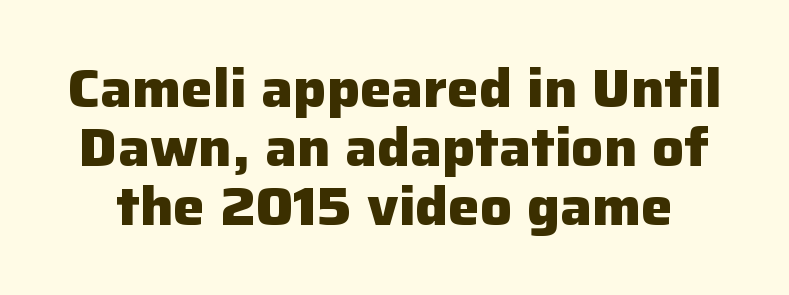
The image shows 53 px heavy sans-serif type, upright; set tight line spacing (1.11x), normal letter spacing, not underlined; low stroke contrast and a medium x-height.
